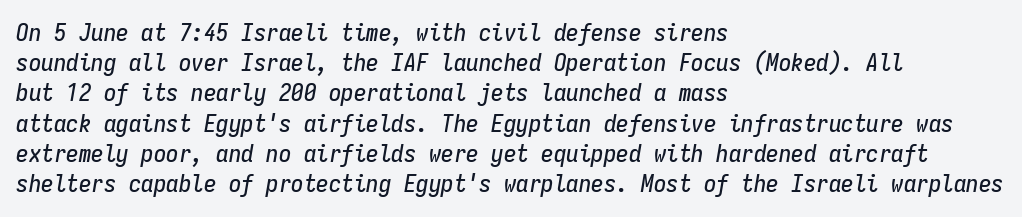
The image shows 25 px text type, italic (leaning right); set left-aligned, line spacing 1.21x, normal letter spacing, not underlined.
